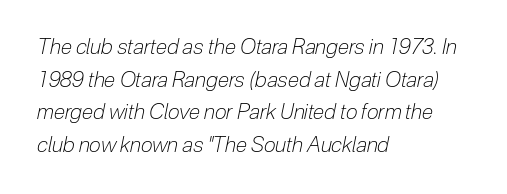
The horizontal fit of the characters is conventional and even. Every row of glyphs begins at an identical x-position on the left. You can tell it's italic because the verticals aren't actually vertical. Weight class: somewhere from thin through regular. The rows are spaced the way most documents space them.
